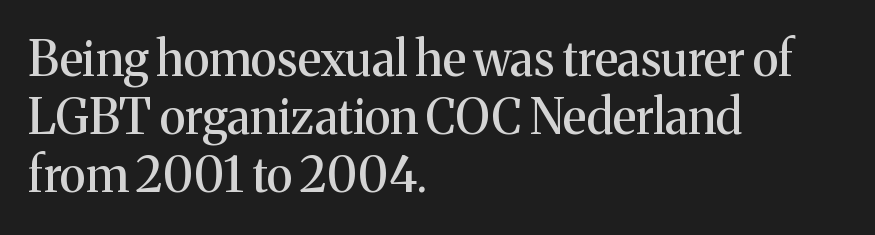
Anything drawn beneath the words? Only blank space. Do the letters lean? They stand straight. Students, note that the glyphs here touch the page at normal intervals. Are there feet on the stems? There are — it's a serif. The rendering uses natural spacing where letterforms have individual widths.
